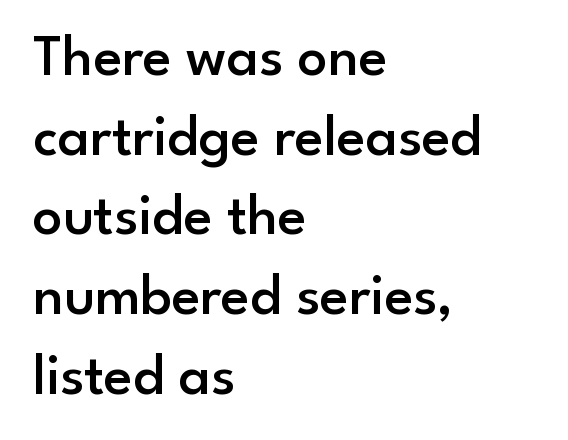
The image shows 59 px semibold sans-serif type, upright; set left-aligned, normal line spacing (1.35x), normal letter spacing, not underlined; low stroke contrast and a small x-height.
